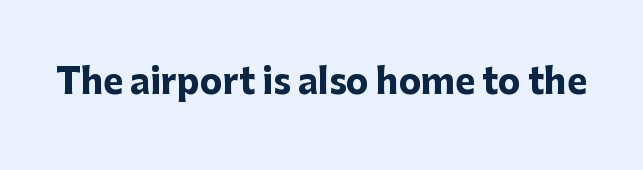
The image shows 34 px heavy sans-serif type, upright; set normal letter spacing, not underlined; low stroke contrast and a medium x-height.
